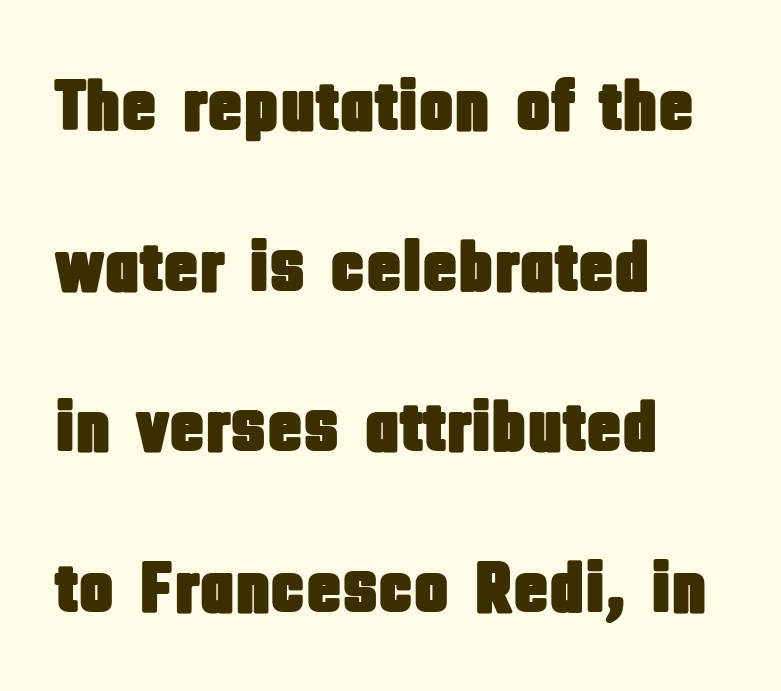
The type sits square on the baseline with zero lean. The paragraph shown leans on its left margin. Regarding leading, the lines here are spaced well apart. Check where the strokes stop: nothing finishes them off — pure sans. The letters sit at their default tracking, neither squeezed nor spread.
